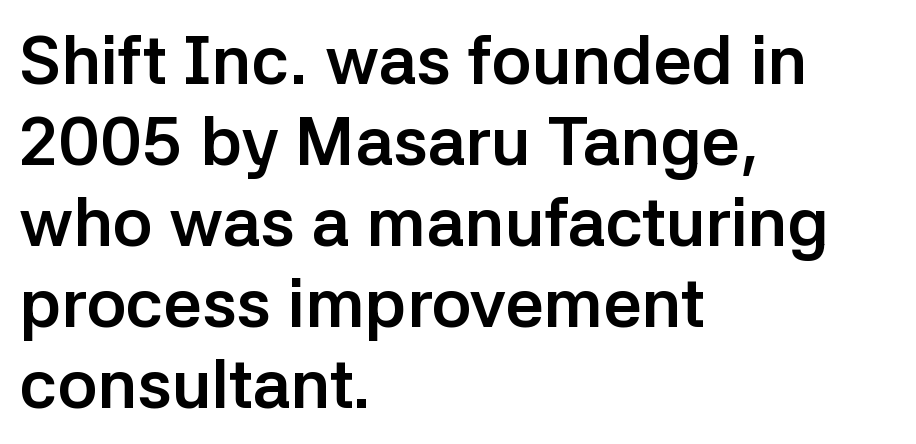
{"serif": "no", "italic": "no", "bold": "yes", "weight": "semibold", "width": "normal", "stroke_contrast": "low", "x_height": "medium", "monospaced": "no", "underline": "no", "align": "left", "line_spacing_ratio": 1.19, "letter_spacing": "normal", "letter_spacing_em": 0.0, "glyph_px": 68}
